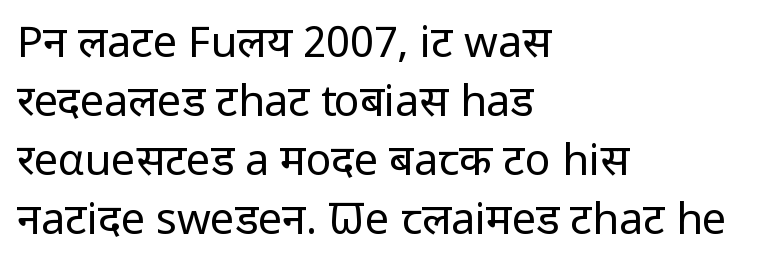
{"serif": "no", "italic": "no", "bold": "no", "weight": "regular", "width": "condensed", "stroke_contrast": "low", "x_height": "large", "monospaced": "no", "underline": "no", "align": "left", "line_spacing": "normal", "line_spacing_ratio": 1.37, "letter_spacing": "normal", "letter_spacing_em": 0.0, "glyph_px": 43}
